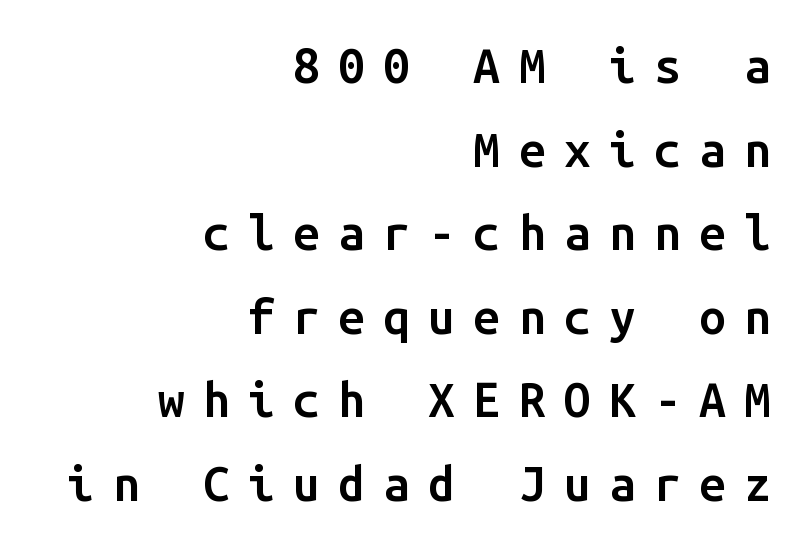
Alignment: flush right. Summary of weight: moderately heavy, a semibold. Look at the bottom of the vertical strokes: they stop flat, with no serifs. The passage shown is typed in a monospace face where columns stay perfectly aligned.
